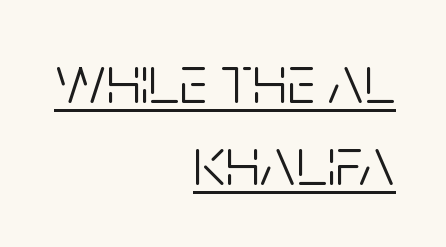
{"serif": "no", "italic": "no", "bold": "no", "weight": "light", "width": "condensed", "stroke_contrast": "low", "x_height": "large", "monospaced": "no", "underline": "yes", "align": "right", "line_spacing_ratio": 1.17, "letter_spacing": "normal", "letter_spacing_em": 0.0, "glyph_px": 70}
